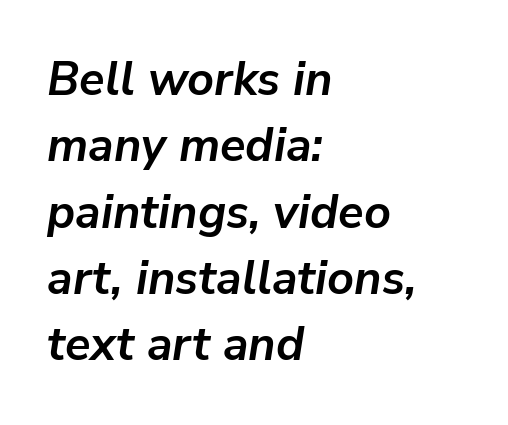
Stroke thickness is high; the sample reads as a true bold. No extra tracking has been applied to these lines. One-word summary of the alignment: left. Does the leading feel generous? No, just average. The passage shown leans; its letterforms are oblique.
